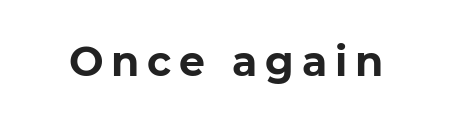
The image shows 41 px bold sans-serif type; set not underlined; low stroke contrast and a medium x-height.
